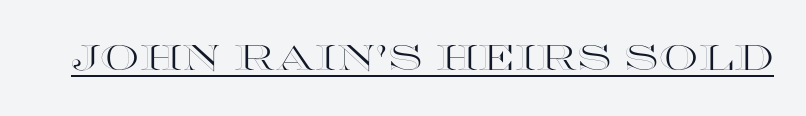
The image shows 35 px wide type, upright; set normal letter spacing, underlined; a large x-height.
